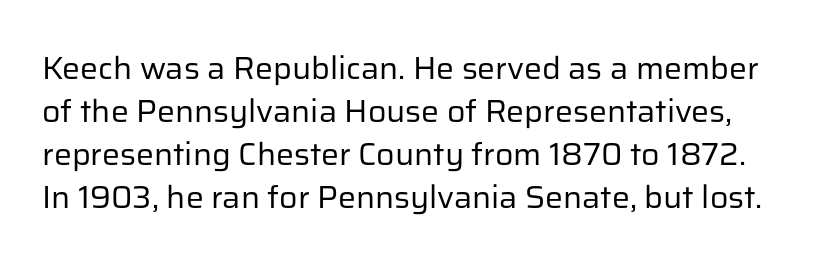
{"serif": "no", "italic": "no", "bold": "no", "weight": "regular", "width": "normal", "stroke_contrast": "low", "x_height": "medium", "monospaced": "no", "underline": "no", "line_spacing": "normal", "line_spacing_ratio": 1.34, "letter_spacing": "normal", "letter_spacing_em": 0.0, "glyph_px": 32}
